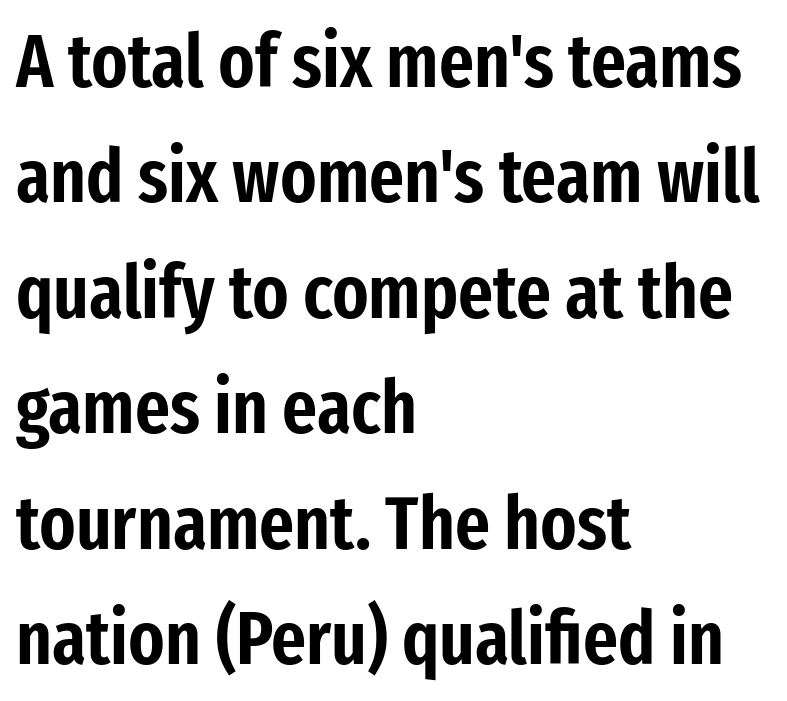
Q: Is the text italic (slanted)? A: No, it is upright.
Q: Is the typeface a serif or a sans-serif typeface? A: Sans-serif.
Q: Is the text underlined? A: No.
Q: How is the paragraph aligned? A: Left-aligned.
Q: Is the spacing between letters normal or unusually wide? A: Normal.
Q: Is the spacing between lines tight, normal or loose? A: Normal.
Q: Width (condensed, normal, or wide)? A: Condensed.
Q: Stroke contrast? A: Low.
Q: x-height? A: Medium.
Q: Monospaced? A: No.
